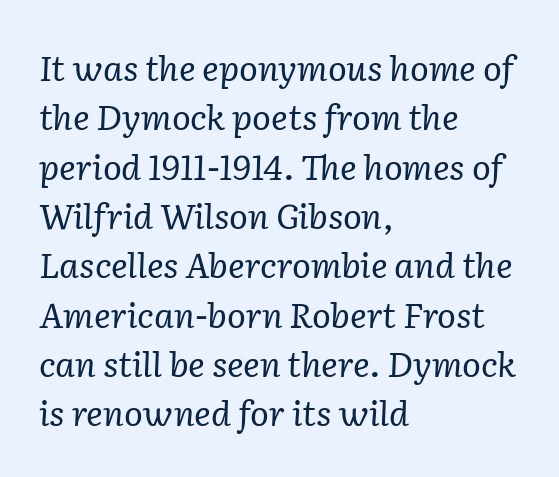
The baseline area is clear. Compared with typical body copy, the letter spacing here is the same. Normally led — the rows are evenly, conventionally spaced. Classification — serif. The characters are drawn with everyday or finer stroke widths. It's the slanting kind of type.
